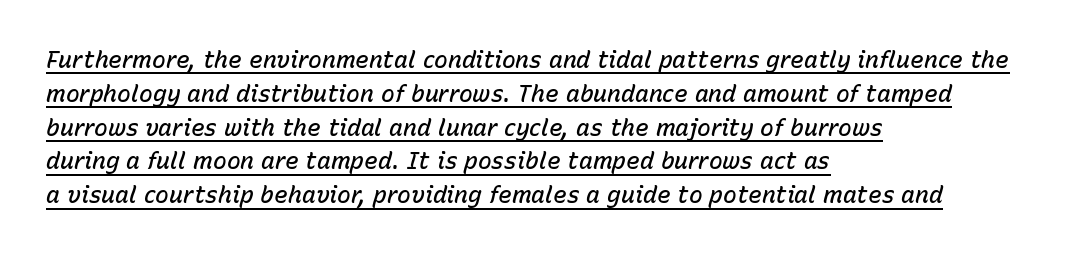
Is the letter spacing exaggerated? No — it looks like the ordinary default. Every letter is mildly thick-stroked: semibold rather than bold. Like a heading marked for emphasis, these lines bear an underscore. The lettering tilts uniformly, giving the passage an italic look. The line-height multiplier appears to be the usual default. These lines stack with their left ends in a neat column.
